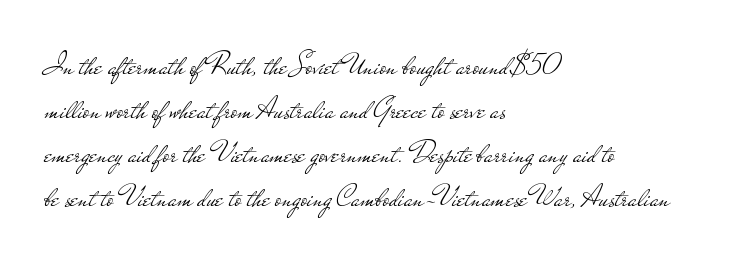
{"serif": "no", "bold": "no", "weight": "light", "width": "wide", "stroke_contrast": "low", "x_height": "small", "monospaced": "no", "underline": "no", "align": "left", "line_spacing": "normal", "line_spacing_ratio": 1.42, "letter_spacing": "normal", "letter_spacing_em": 0.0, "glyph_px": 31}
